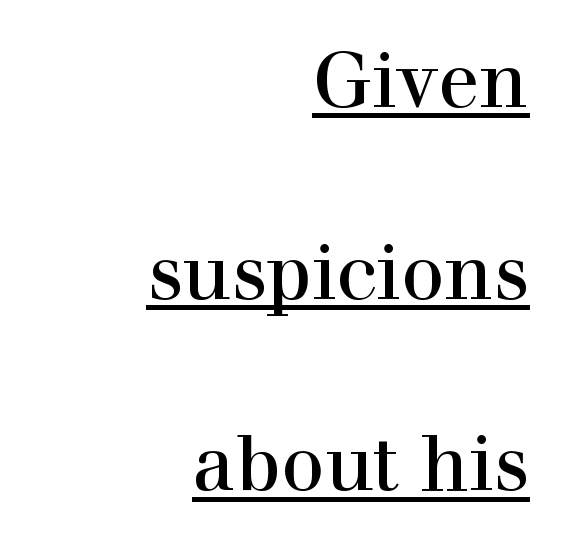
Q: Is the text italic (slanted)? A: No, it is upright.
Q: Is the typeface a serif or a sans-serif typeface? A: Serif.
Q: Is the text underlined? A: Yes.
Q: How is the paragraph aligned? A: Right-aligned.
Q: Is the spacing between letters normal or unusually wide? A: Normal.
Q: Is the spacing between lines tight, normal or loose? A: Loose.
Q: Width (condensed, normal, or wide)? A: Normal.
Q: x-height? A: Medium.
Q: Monospaced? A: No.
